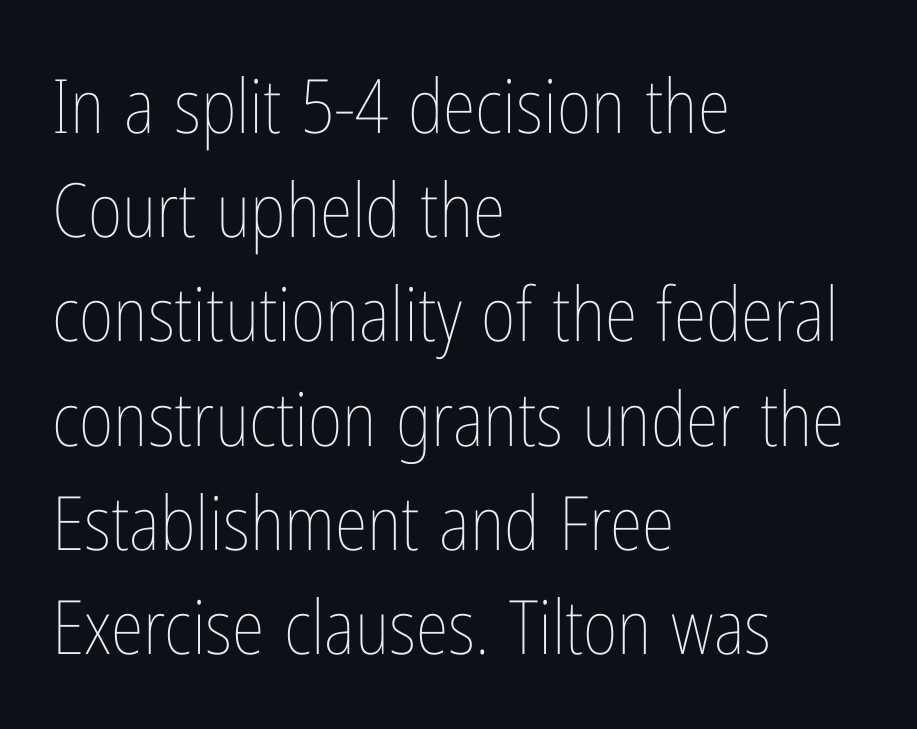
Q: Is the text bold? A: No.
Q: Is the text italic (slanted)? A: No, it is upright.
Q: Is the text underlined? A: No.
Q: How is the paragraph aligned? A: Left-aligned.
Q: Is the spacing between letters normal or unusually wide? A: Normal.
Q: Is the spacing between lines tight, normal or loose? A: Normal.
Q: Width (condensed, normal, or wide)? A: Condensed.
Q: Stroke contrast? A: Low.
Q: x-height? A: Medium.
Q: Monospaced? A: No.
